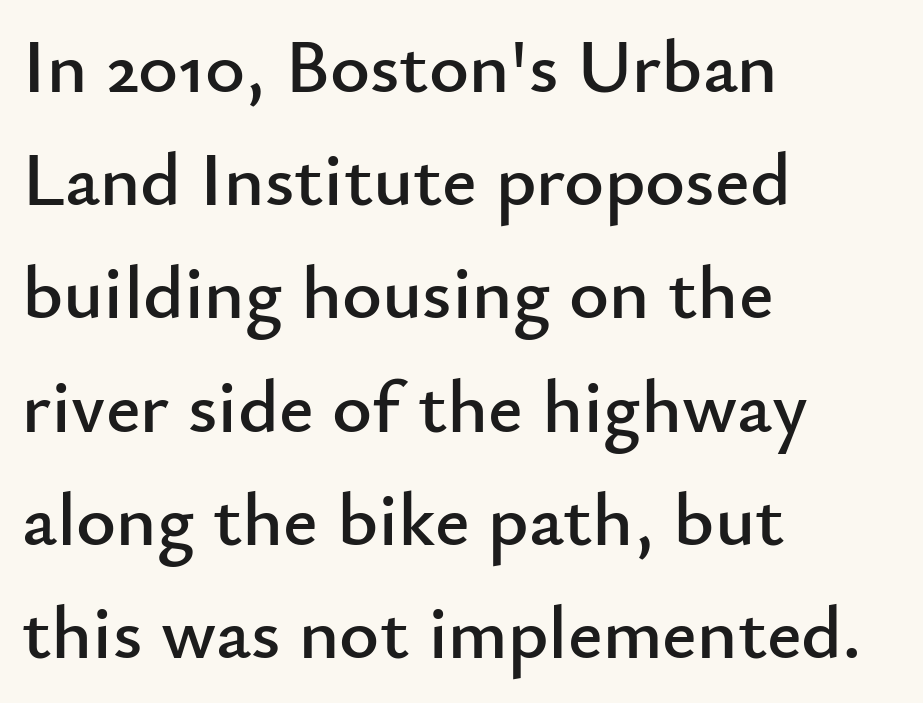
{"serif": "no", "italic": "no", "width": "normal", "stroke_contrast": "low", "x_height": "small", "monospaced": "no", "underline": "no", "align": "left", "line_spacing": "normal", "line_spacing_ratio": 1.49, "letter_spacing": "normal", "letter_spacing_em": 0.0, "glyph_px": 76}
